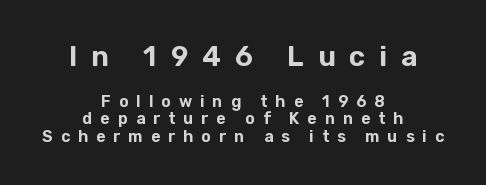
The glyphs are unaccompanied by any horizontal stroke below them. Character size in the leading block exceeds that of the trailing block. The rendering uses a small line-height, squeezing the rows. Is this a fixed-width face? No — the glyphs have proportional, varying widths. Notice how the stems are strictly vertical — no italics here. Serifs: no, the terminals of the letterforms are clean.
